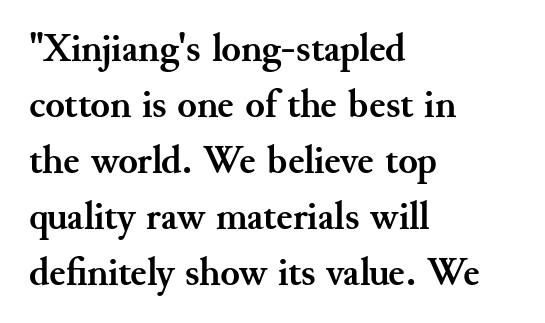
The image shows 40 px semibold serif type, upright; set left-aligned, normal line spacing (1.4x), normal letter spacing, not underlined; medium stroke contrast and a small x-height.
